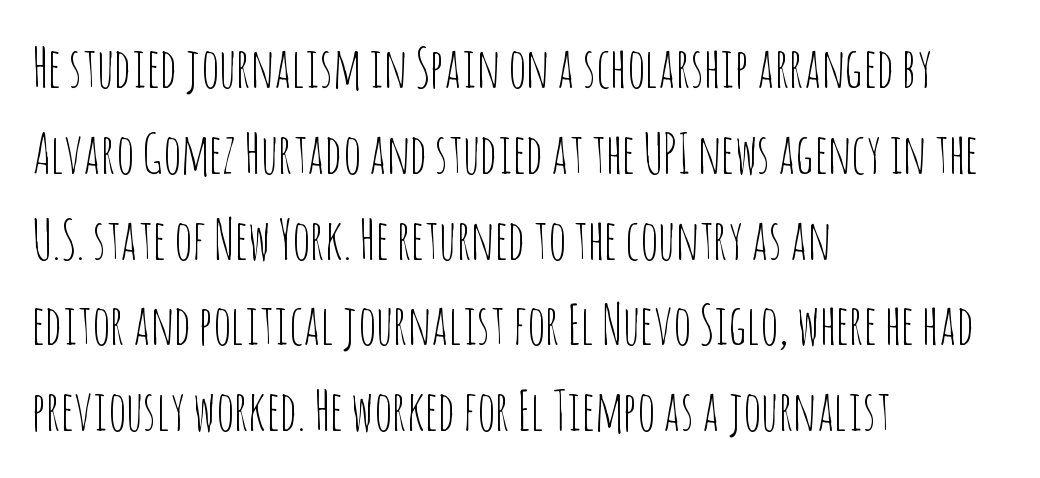
Q: Is the text bold? A: No.
Q: Is the text italic (slanted)? A: No, it is upright.
Q: Is the typeface a serif or a sans-serif typeface? A: Sans-serif.
Q: Is the text underlined? A: No.
Q: How is the paragraph aligned? A: Left-aligned.
Q: Is the spacing between letters normal or unusually wide? A: Normal.
Q: Is the spacing between lines tight, normal or loose? A: Normal.
Q: Width (condensed, normal, or wide)? A: Condensed.
Q: Stroke contrast? A: Low.
Q: x-height? A: Large.
Q: Monospaced? A: No.
